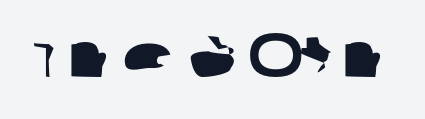
{"serif": "no", "width": "wide", "stroke_contrast": "low", "x_height": "large", "monospaced": "no", "underline": "no", "letter_spacing": "normal", "letter_spacing_em": 0.0, "glyph_px": 62}
